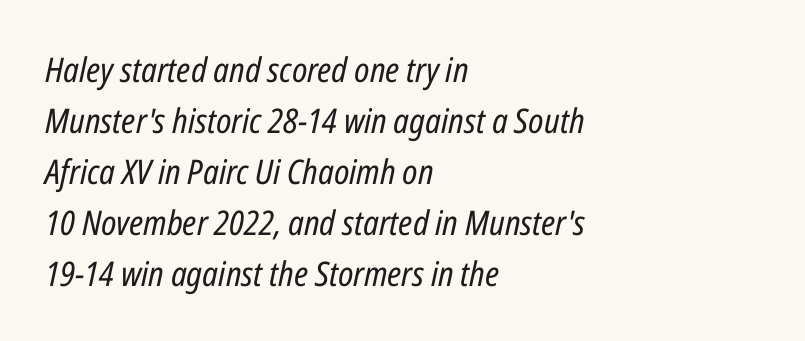
The image shows 34 px regular-weight, condensed type, italic (leaning right); set left-aligned, normal line spacing (1.5x), normal letter spacing, not underlined; low stroke contrast and a medium x-height.
